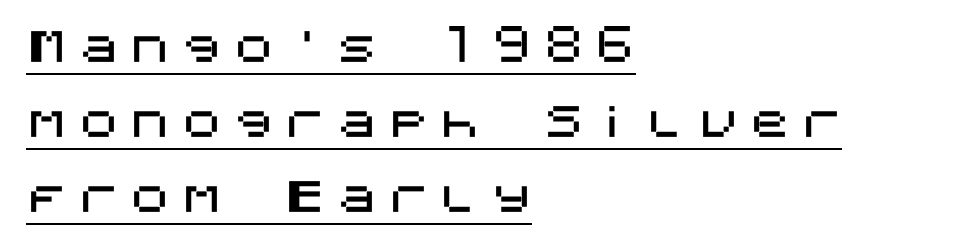
Q: Is the text italic (slanted)? A: No, it is upright.
Q: Is the typeface a serif or a sans-serif typeface? A: Sans-serif.
Q: Is the text underlined? A: Yes.
Q: How is the paragraph aligned? A: Left-aligned.
Q: Is the spacing between letters normal or unusually wide? A: Unusually wide.
Q: Width (condensed, normal, or wide)? A: Normal.
Q: Stroke contrast? A: Medium.
Q: x-height? A: Large.
